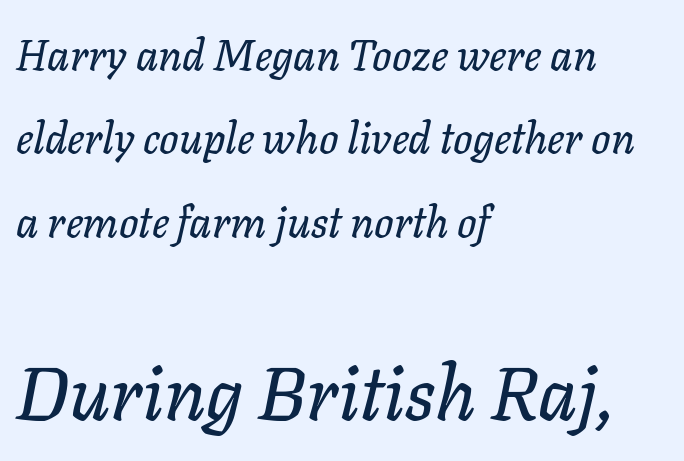
{"italic": "yes", "lean": "right", "slant_degrees": 11, "width": "normal", "stroke_contrast": "low", "x_height": "medium", "monospaced": "no", "underline": "no", "align": "left", "line_spacing": "loose", "line_spacing_ratio": 1.94, "letter_spacing": "normal", "letter_spacing_em": 0.0, "larger_block": "second", "size_ratio": 1.74, "glyph_px": 75}
